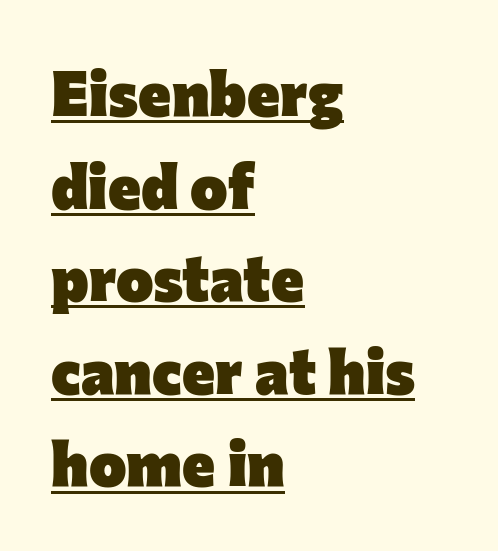
{"serif": "no", "italic": "no", "bold": "yes", "weight": "heavy", "width": "normal", "stroke_contrast": "low", "x_height": "medium", "monospaced": "no", "underline": "yes", "align": "left", "line_spacing": "normal", "line_spacing_ratio": 1.47, "letter_spacing": "normal", "letter_spacing_em": 0.0, "glyph_px": 63}
